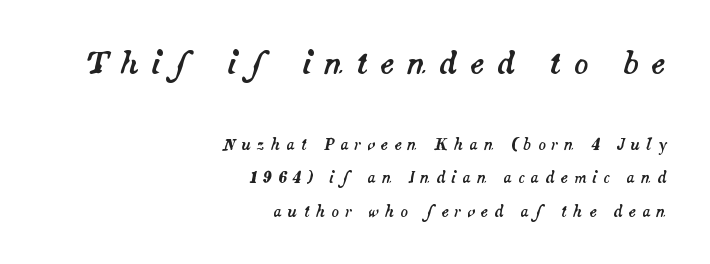
Leading: increased. Unmarked baselines from the first word to the last. Here the glyphs are tracked loosely, breaking word shapes into spaced letters. Proportional: the letters do not fall into vertical columns.
